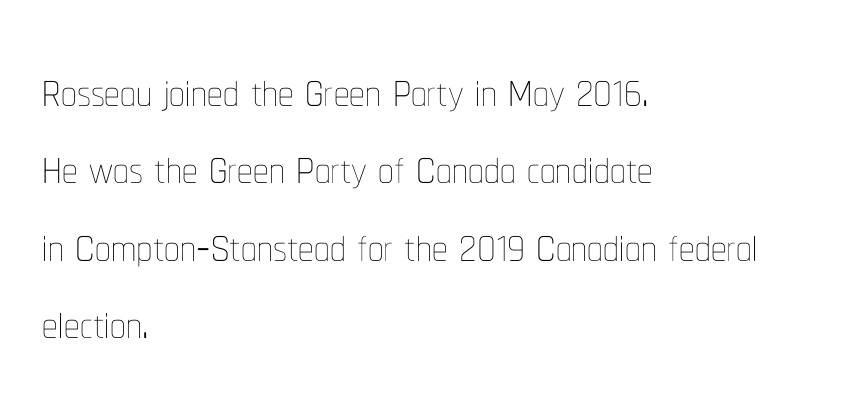
{"italic": "no", "bold": "no", "weight": "thin", "width": "condensed", "stroke_contrast": "low", "x_height": "medium", "monospaced": "no", "underline": "no", "align": "left", "line_spacing": "normal", "line_spacing_ratio": 1.25, "letter_spacing": "normal", "letter_spacing_em": 0.0, "glyph_px": 62}
